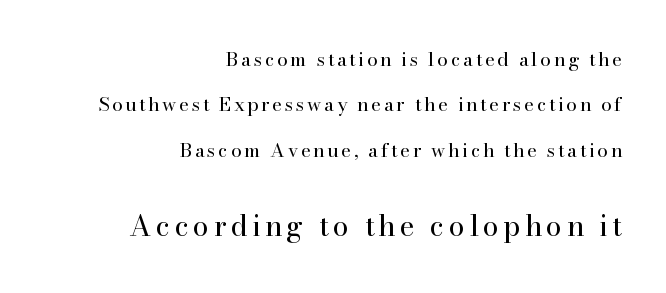
The image shows 29 px regular-weight serif type, upright; set right-aligned, loose line spacing (2.39x), not underlined; the second (bottom) block is 1.53x larger; high stroke contrast and a small x-height.
